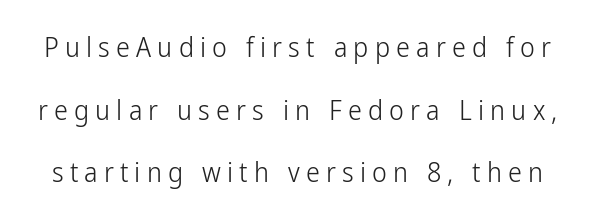
Q: Is the text bold? A: No.
Q: Is the text italic (slanted)? A: No, it is upright.
Q: Is the typeface a serif or a sans-serif typeface? A: Sans-serif.
Q: Is the text underlined? A: No.
Q: Is the spacing between letters normal or unusually wide? A: Unusually wide.
Q: Is the spacing between lines tight, normal or loose? A: Loose.
Q: Width (condensed, normal, or wide)? A: Condensed.
Q: Stroke contrast? A: Low.
Q: x-height? A: Medium.
Q: Monospaced? A: No.
